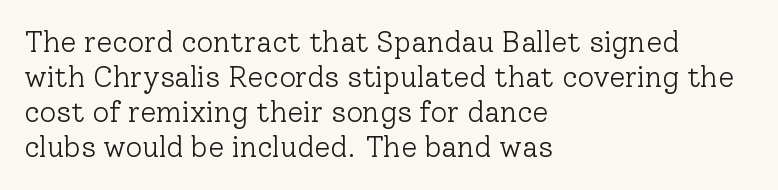
Letters rest on an invisible, unmarked baseline. This sample uses a serif face. Inter-character spacing is left at the font's built-in metrics. This sample has the flowing, uneven cadence of proportional lettering. Every stem runs plumb, perpendicular to the baseline.
